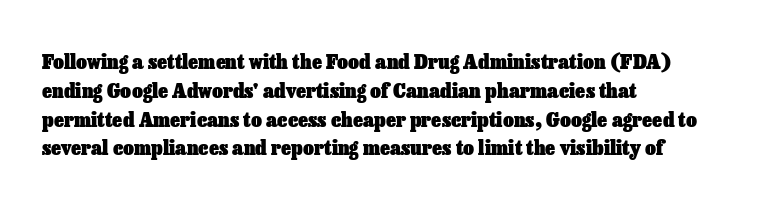
Q: Is the text bold? A: Yes.
Q: Is the text italic (slanted)? A: No, it is upright.
Q: Is the text underlined? A: No.
Q: How is the paragraph aligned? A: Left-aligned.
Q: Is the spacing between letters normal or unusually wide? A: Normal.
Q: Is the spacing between lines tight, normal or loose? A: Normal.
